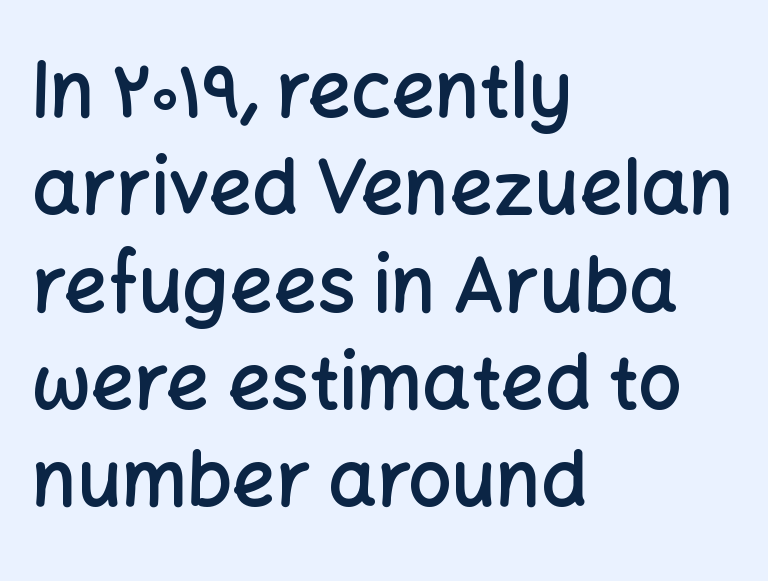
The image shows 76 px semibold sans-serif type, upright; set left-aligned, normal line spacing (1.28x), normal letter spacing, not underlined; low stroke contrast and a medium x-height.
